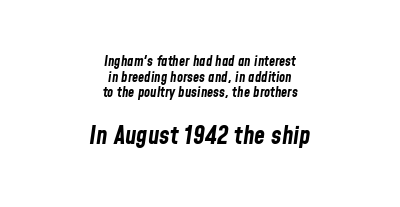
Q: Is the text bold? A: Yes.
Q: Is the text italic (slanted)? A: Yes, it leans right by about 8 degrees.
Q: Is the text underlined? A: No.
Q: How is the paragraph aligned? A: Centered.
Q: Is the spacing between letters normal or unusually wide? A: Normal.
Q: Is the spacing between lines tight, normal or loose? A: Tight.
Q: Which block of text is set in a larger size, the first (top) or the second (bottom)? A: The second (bottom) one.
